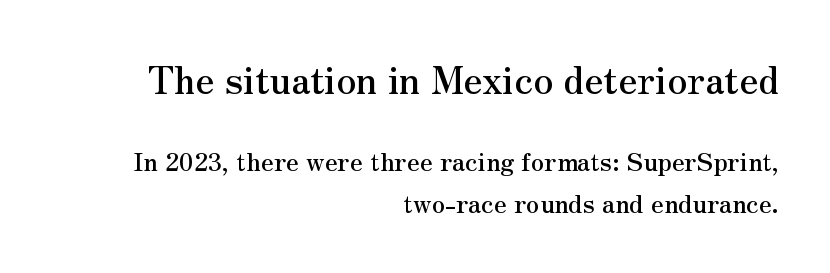
The image shows 37 px serif type, upright; set right-aligned, normal line spacing (1.67x), normal letter spacing, not underlined; the first (top) block is 1.48x larger; medium stroke contrast and a small x-height.
